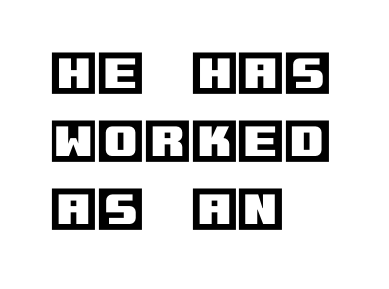
Reading down the block, your eye returns to a fixed left position each line. The zone under the glyphs is completely vacant. Quick note: interline space is typical. The passage shown has conventional tracking throughout. Posture: vertical.
